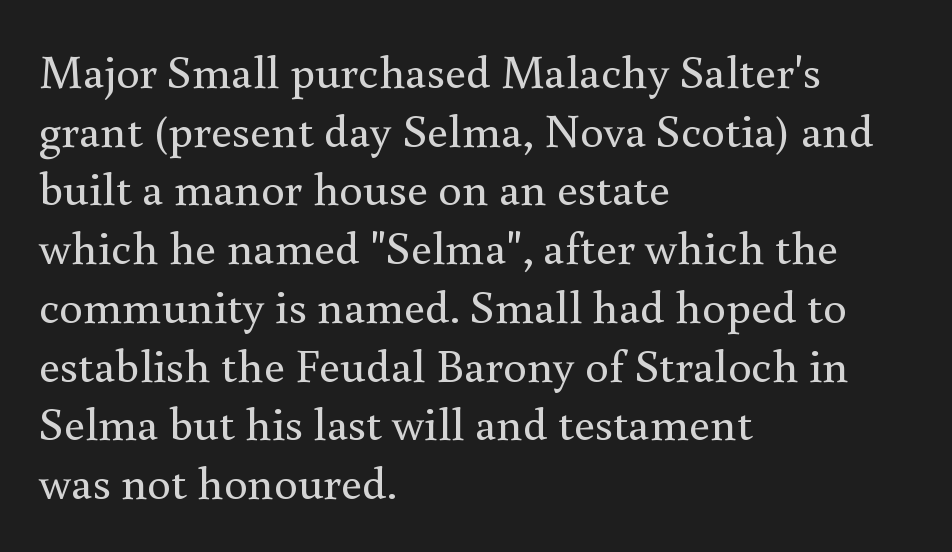
Q: Is the text bold? A: No.
Q: Is the text italic (slanted)? A: No, it is upright.
Q: Is the typeface a serif or a sans-serif typeface? A: Serif.
Q: Is the text underlined? A: No.
Q: How is the paragraph aligned? A: Left-aligned.
Q: Is the spacing between letters normal or unusually wide? A: Normal.
Q: Is the spacing between lines tight, normal or loose? A: Normal.
Q: Width (condensed, normal, or wide)? A: Normal.
Q: x-height? A: Small.
Q: Monospaced? A: No.
